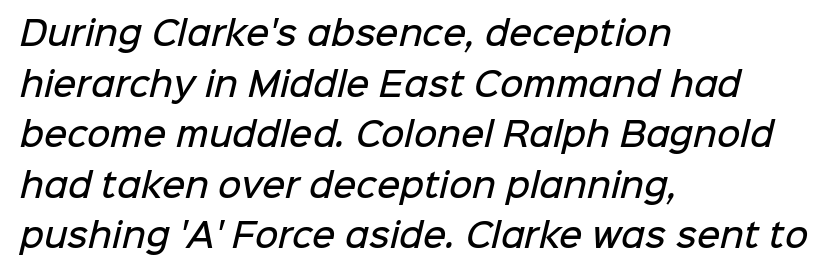
{"serif": "no", "bold": "semi", "weight": "semibold", "width": "normal", "stroke_contrast": "low", "x_height": "medium", "monospaced": "no", "underline": "no", "align": "left", "line_spacing": "normal", "line_spacing_ratio": 1.58, "letter_spacing": "normal", "letter_spacing_em": 0.0, "glyph_px": 32}
